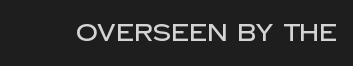
Q: Is the text italic (slanted)? A: No, it is upright.
Q: Is the text underlined? A: No.
Q: Is the spacing between letters normal or unusually wide? A: Normal.
